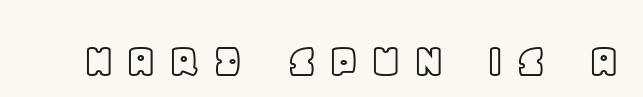
The image shows 51 px text type, upright; set unusually wide letter spacing (+0.21 em), not underlined; a large x-height.
